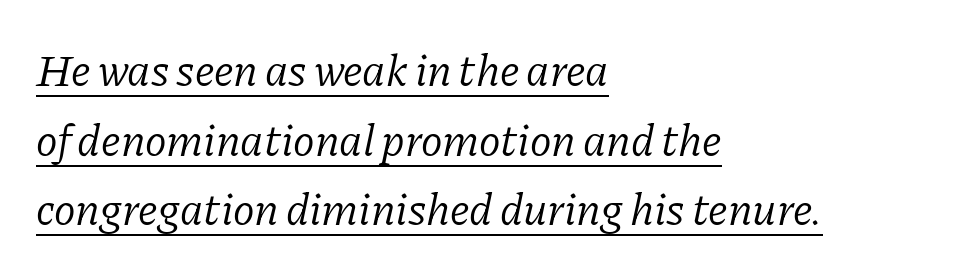
The image shows 45 px light serif type, italic (leaning right); set left-aligned, normal line spacing (1.55x), normal letter spacing, underlined; low stroke contrast and a medium x-height.
